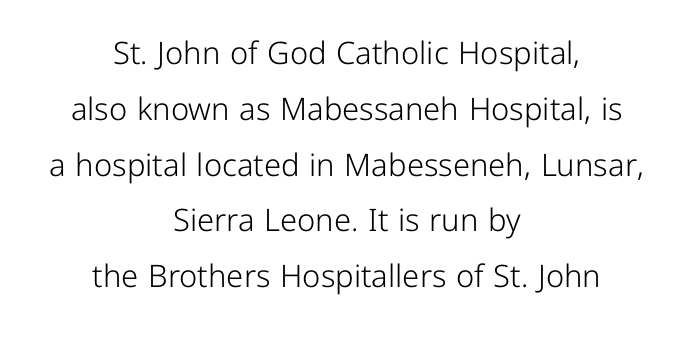
The image shows 31 px light sans-serif type, upright; set centered, line spacing 1.8x, normal letter spacing, not underlined; low stroke contrast and a medium x-height.
